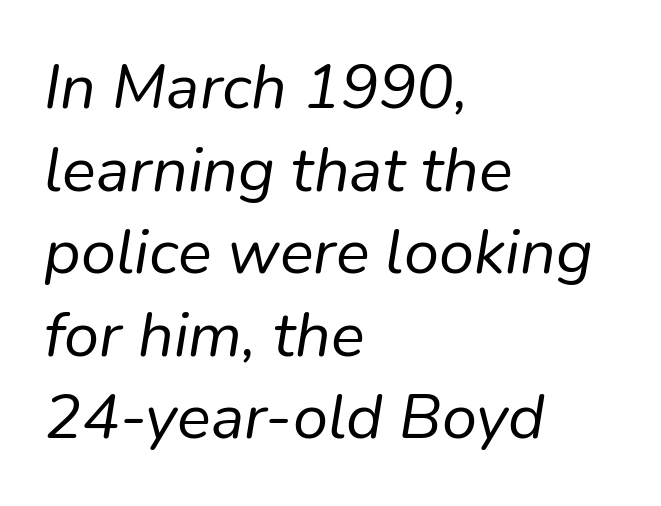
Leftover space on each line is placed entirely after the last word. Weight: regular or lighter. Character widths vary here, with narrow letters taking less room than wide ones. Yep, that's italic — everything's leaning. The block of text has a typical density, with ordinary space between rows.
